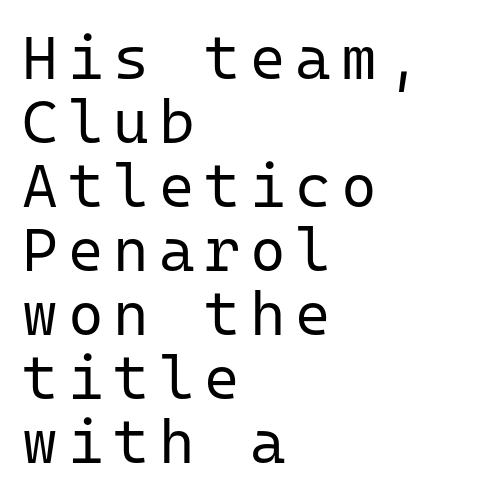
The image shows 61 px regular-weight sans-serif type, upright, monospaced; set left-aligned, tight line spacing (1.05x), not underlined; low stroke contrast and a medium x-height.
